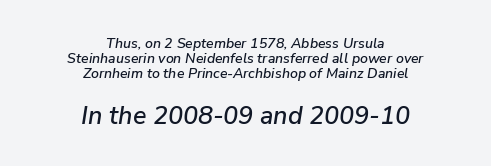
{"italic": "yes", "lean": "right", "slant_degrees": 9, "underline": "no", "align": "center", "line_spacing": "tight", "line_spacing_ratio": 1.07, "letter_spacing": "normal", "letter_spacing_em": 0.0, "larger_block": "second", "size_ratio": 1.79, "glyph_px": 25}
